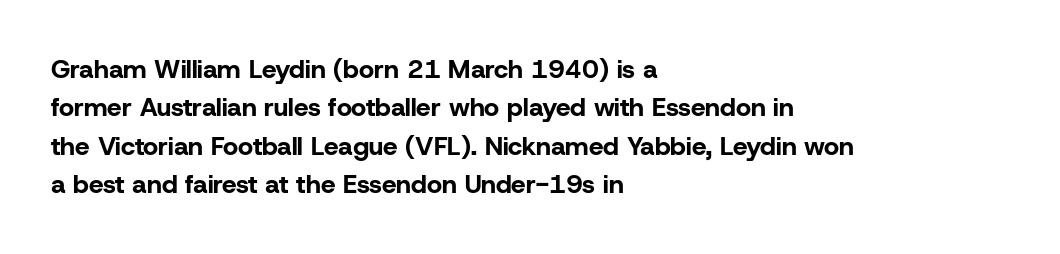
Q: Is the text bold? A: Yes.
Q: Is the text italic (slanted)? A: No, it is upright.
Q: Is the text underlined? A: No.
Q: How is the paragraph aligned? A: Left-aligned.
Q: Is the spacing between letters normal or unusually wide? A: Normal.
Q: Is the spacing between lines tight, normal or loose? A: Normal.
